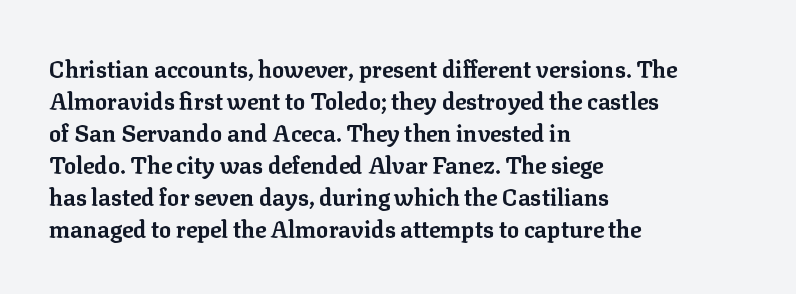
The image shows 23 px bold type, upright; set left-aligned, normal line spacing (1.39x), normal letter spacing, not underlined.
